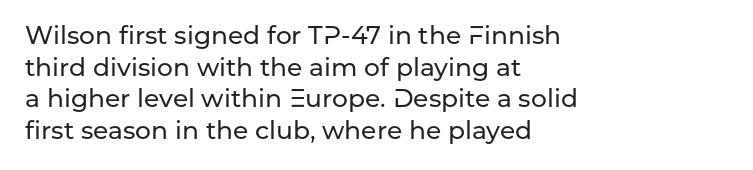
The image shows 25 px text type, upright; set left-aligned, normal line spacing (1.27x), normal letter spacing, not underlined.
